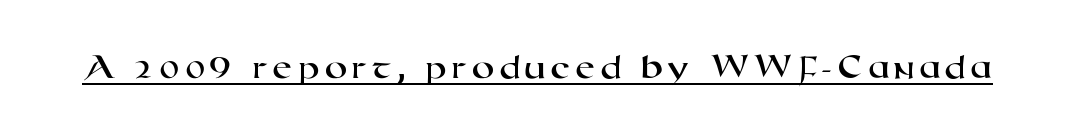
Q: Is the typeface a serif or a sans-serif typeface? A: Sans-serif.
Q: Is the text underlined? A: Yes.
Q: Width (condensed, normal, or wide)? A: Wide.
Q: Stroke contrast? A: High.
Q: x-height? A: Medium.
Q: Monospaced? A: No.
